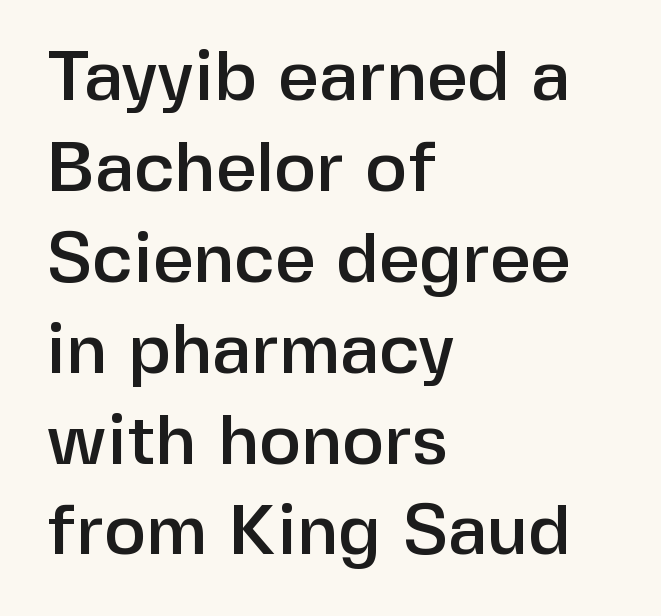
{"serif": "no", "italic": "no", "width": "normal", "stroke_contrast": "low", "x_height": "medium", "monospaced": "no", "underline": "no", "align": "left", "line_spacing": "normal", "line_spacing_ratio": 1.28, "letter_spacing": "normal", "letter_spacing_em": 0.0, "glyph_px": 71}
